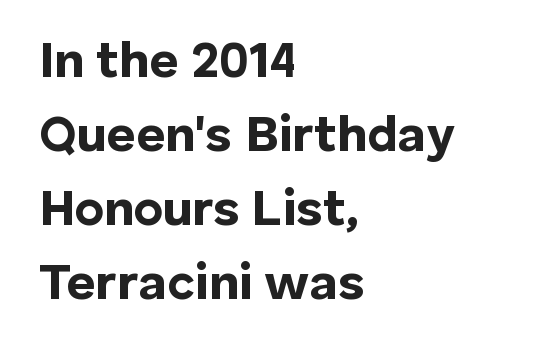
{"serif": "no", "italic": "no", "bold": "yes", "weight": "bold", "width": "normal", "stroke_contrast": "low", "x_height": "medium", "monospaced": "no", "underline": "no", "align": "left", "line_spacing": "normal", "line_spacing_ratio": 1.48, "letter_spacing": "normal", "letter_spacing_em": 0.0, "glyph_px": 50}
